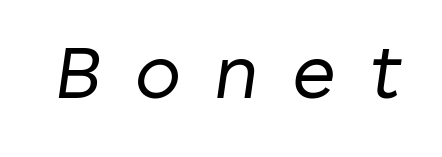
This sample has the flowing, uneven cadence of proportional lettering. The strip under each line holds only bare page. Caption: expanded tracking, letters set apart. Stroke mass is kept to a normal reading level or below.
